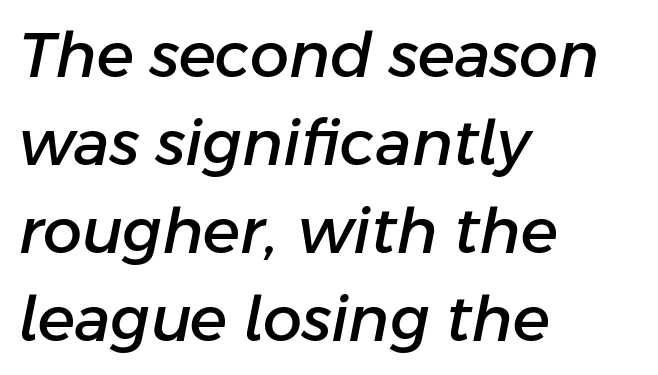
The image shows 62 px text type, italic (leaning right); set left-aligned, normal line spacing (1.42x), normal letter spacing, not underlined; low stroke contrast and a medium x-height.
